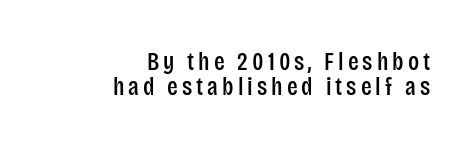
Compared with typical paragraphs, the rows here are closer together. Leftover space on each line is placed entirely before the opening word. This is the regular roman posture of the typeface. Lines of text with bare space underneath.
